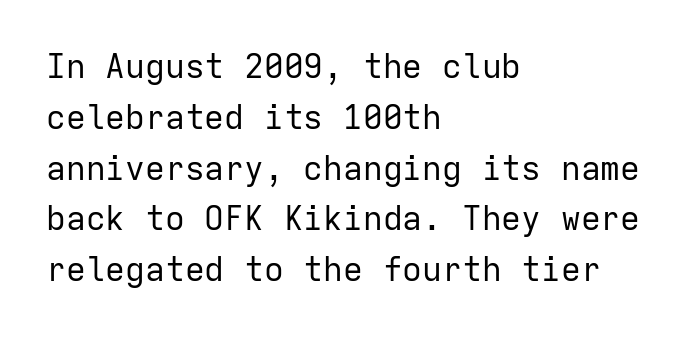
Nobody drew a line under any word here. Caption: multi-line text, flush left, ragged right. Each letter, wide or thin by design, is forced into the same width here. Glyph-to-glyph distance matches everyday printed text. Weight: in the light-to-regular range.
